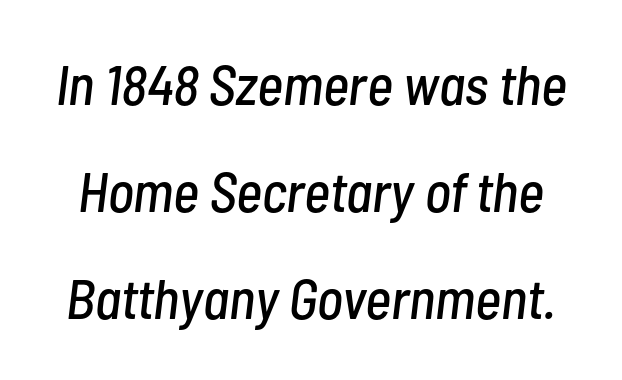
The image shows 56 px condensed type, italic (leaning right); set loose line spacing (1.91x), normal letter spacing, not underlined; low stroke contrast and a medium x-height.
